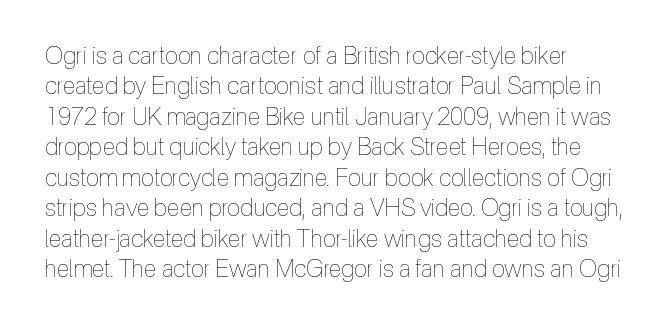
{"italic": "no", "bold": "no", "underline": "no", "line_spacing": "normal", "line_spacing_ratio": 1.27, "letter_spacing": "normal", "letter_spacing_em": 0.0, "glyph_px": 24}
